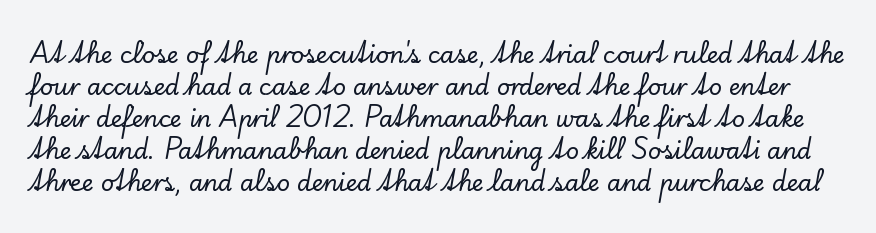
The space beneath each line is pristine and unruled. Observe the ordinary spacing: letters are neighbours, not strangers. Normally led — the rows are evenly, conventionally spaced.
